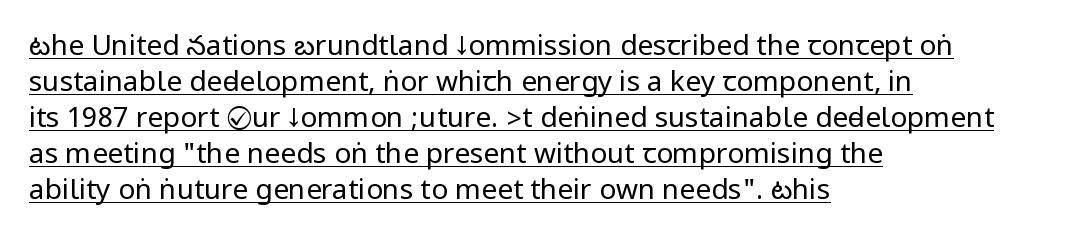
Q: Is the text bold? A: No.
Q: Is the text italic (slanted)? A: No, it is upright.
Q: Is the typeface a serif or a sans-serif typeface? A: Sans-serif.
Q: Is the text underlined? A: Yes.
Q: How is the paragraph aligned? A: Left-aligned.
Q: Is the spacing between letters normal or unusually wide? A: Normal.
Q: Is the spacing between lines tight, normal or loose? A: Normal.
Q: Width (condensed, normal, or wide)? A: Condensed.
Q: Stroke contrast? A: Low.
